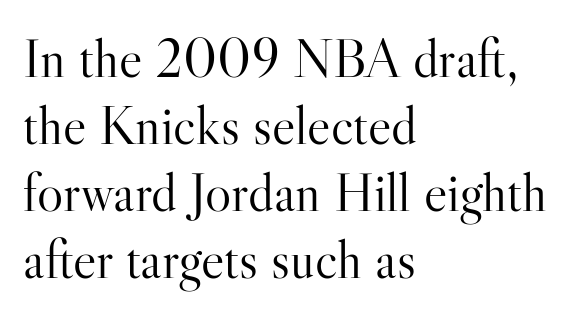
Q: Is the text bold? A: No.
Q: Is the text italic (slanted)? A: No, it is upright.
Q: Is the typeface a serif or a sans-serif typeface? A: Serif.
Q: Is the text underlined? A: No.
Q: How is the paragraph aligned? A: Left-aligned.
Q: Is the spacing between letters normal or unusually wide? A: Normal.
Q: Width (condensed, normal, or wide)? A: Normal.
Q: Stroke contrast? A: High.
Q: x-height? A: Small.
Q: Monospaced? A: No.
